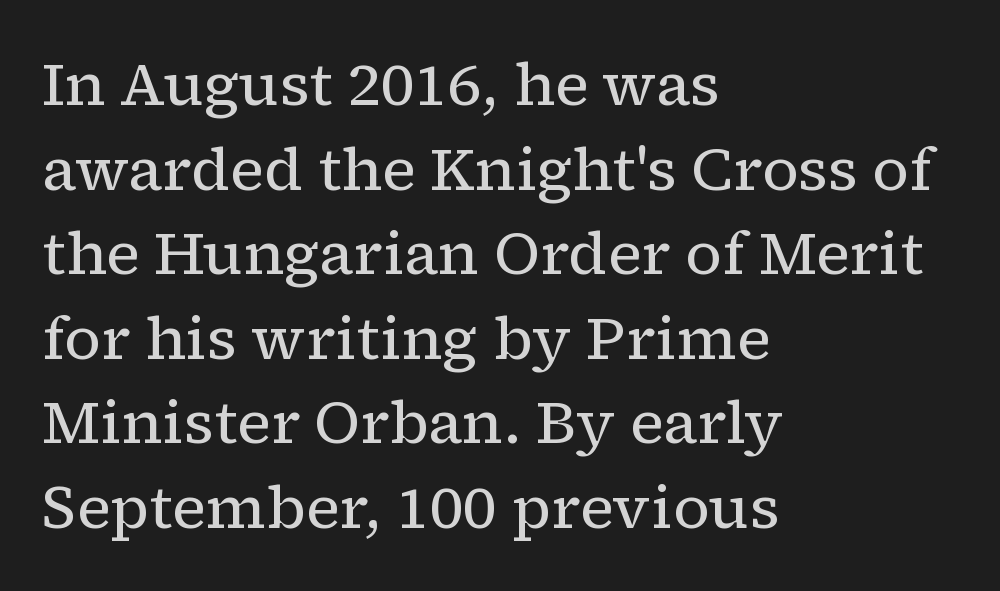
{"serif": "yes", "italic": "no", "bold": "no", "weight": "regular", "width": "normal", "stroke_contrast": "low", "x_height": "medium", "monospaced": "no", "underline": "no", "align": "left", "line_spacing": "normal", "line_spacing_ratio": 1.41, "letter_spacing": "normal", "letter_spacing_em": 0.0, "glyph_px": 60}
